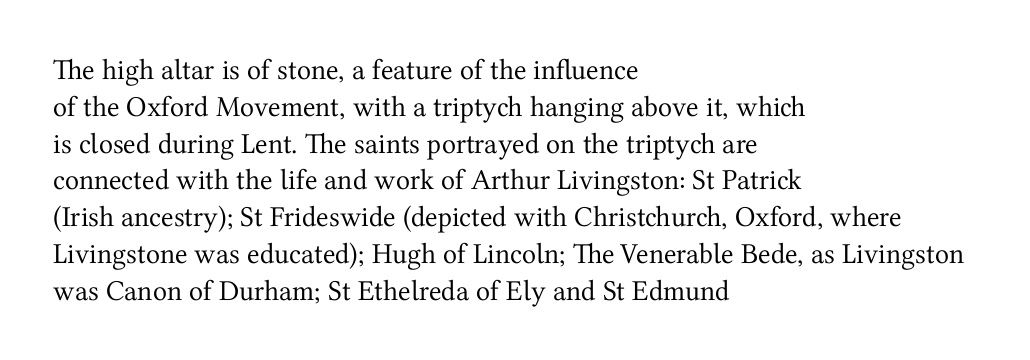
Q: Is the text bold? A: No.
Q: Is the text italic (slanted)? A: No, it is upright.
Q: Is the typeface a serif or a sans-serif typeface? A: Serif.
Q: Is the text underlined? A: No.
Q: How is the paragraph aligned? A: Left-aligned.
Q: Is the spacing between letters normal or unusually wide? A: Normal.
Q: Is the spacing between lines tight, normal or loose? A: Normal.
Q: Width (condensed, normal, or wide)? A: Normal.
Q: Stroke contrast? A: Medium.
Q: x-height? A: Medium.
Q: Monospaced? A: No.
